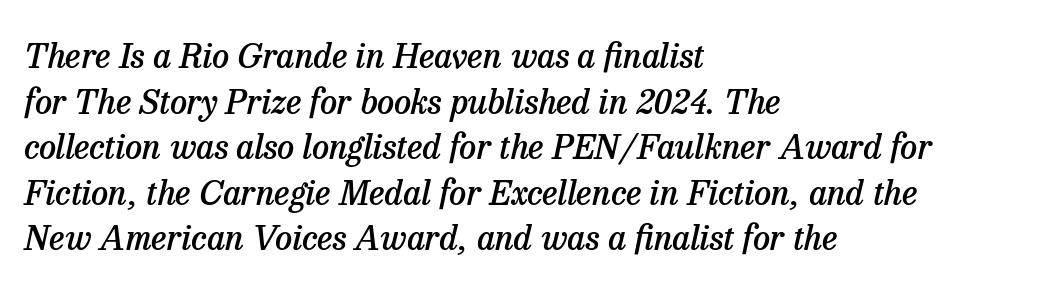
Stems and bowls a touch heavier than normal — semibold. The rows are spaced the way most documents space them. This sample has the flowing, uneven cadence of proportional lettering. Slanted lettering throughout.
